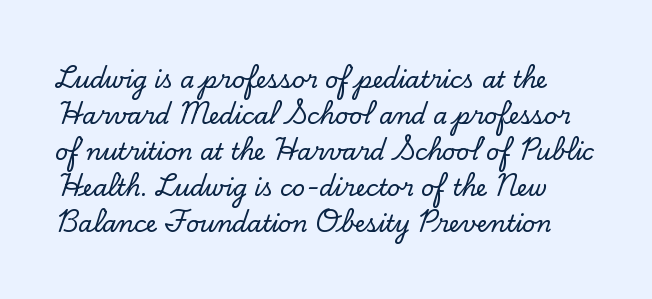
The image shows 23 px text type; set normal line spacing (1.56x), normal letter spacing, not underlined.
